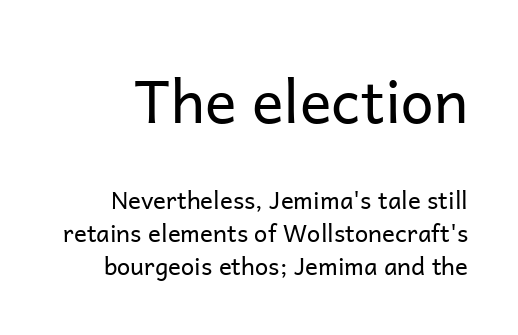
Q: Is the text bold? A: No.
Q: Is the text italic (slanted)? A: No, it is upright.
Q: Is the typeface a serif or a sans-serif typeface? A: Sans-serif.
Q: Is the text underlined? A: No.
Q: Is the spacing between letters normal or unusually wide? A: Normal.
Q: Is the spacing between lines tight, normal or loose? A: Normal.
Q: Which block of text is set in a larger size, the first (top) or the second (bottom)? A: The first (top) one.
Q: Width (condensed, normal, or wide)? A: Normal.
Q: Stroke contrast? A: Low.
Q: x-height? A: Medium.
Q: Monospaced? A: No.
